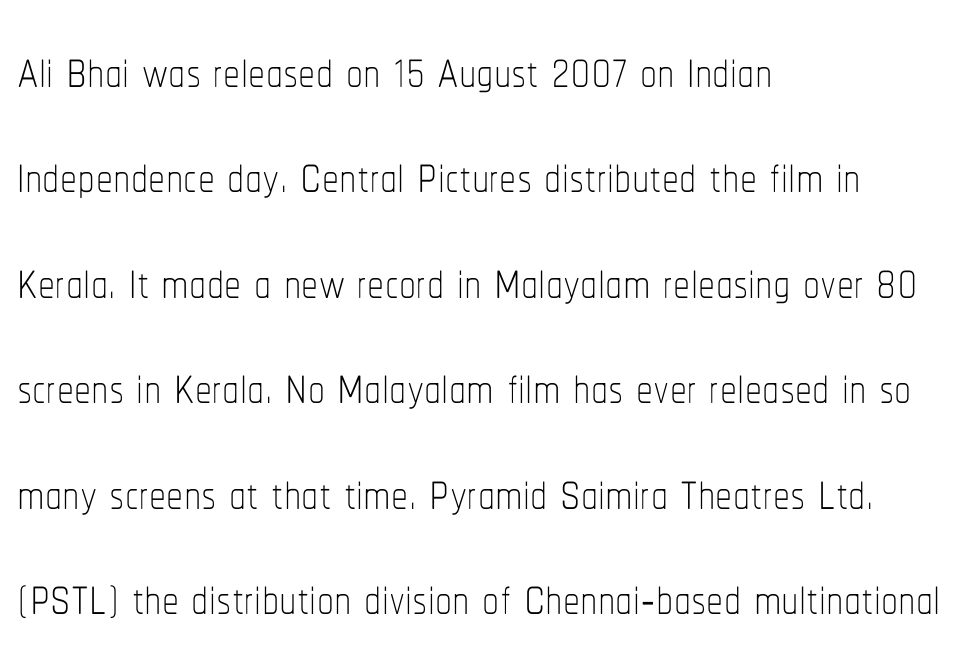
Q: Is the text bold? A: No.
Q: Is the text italic (slanted)? A: No, it is upright.
Q: Is the text underlined? A: No.
Q: How is the paragraph aligned? A: Left-aligned.
Q: Is the spacing between letters normal or unusually wide? A: Normal.
Q: Is the spacing between lines tight, normal or loose? A: Normal.
Q: Width (condensed, normal, or wide)? A: Condensed.
Q: Stroke contrast? A: Low.
Q: x-height? A: Medium.
Q: Monospaced? A: No.
